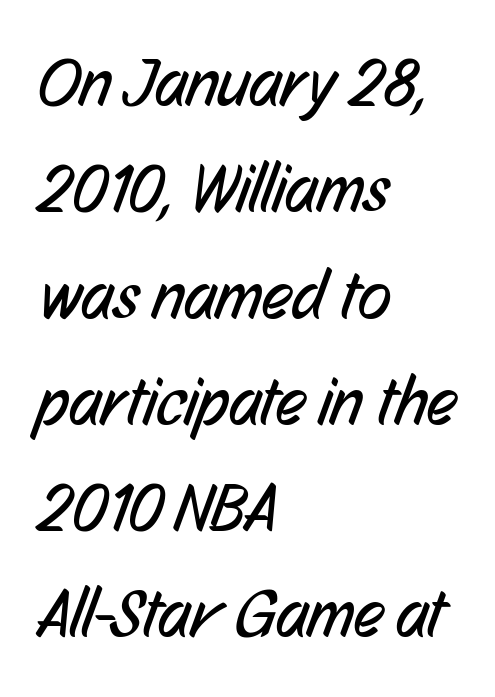
Q: Is the text bold? A: No.
Q: Is the typeface a serif or a sans-serif typeface? A: Sans-serif.
Q: Is the text underlined? A: No.
Q: How is the paragraph aligned? A: Left-aligned.
Q: Is the spacing between letters normal or unusually wide? A: Normal.
Q: Is the spacing between lines tight, normal or loose? A: Normal.
Q: Width (condensed, normal, or wide)? A: Condensed.
Q: Stroke contrast? A: Low.
Q: x-height? A: Medium.
Q: Monospaced? A: No.
